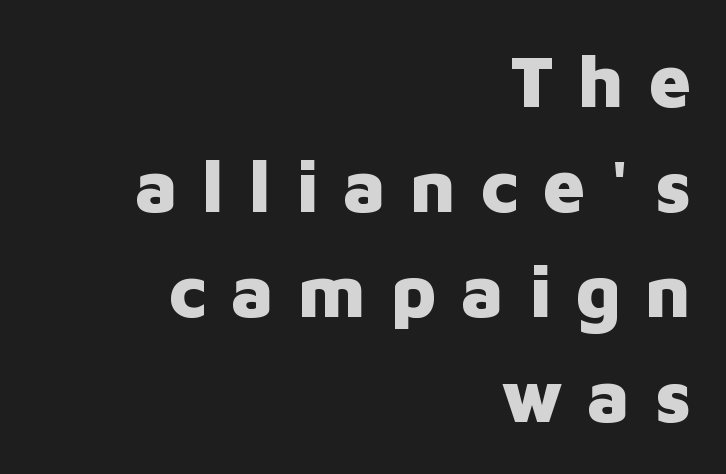
{"serif": "no", "italic": "no", "bold": "yes", "weight": "heavy", "width": "normal", "stroke_contrast": "low", "x_height": "medium", "monospaced": "no", "underline": "no", "align": "right", "line_spacing": "normal", "line_spacing_ratio": 1.42, "letter_spacing": "wide", "letter_spacing_em": 0.33, "glyph_px": 74}
